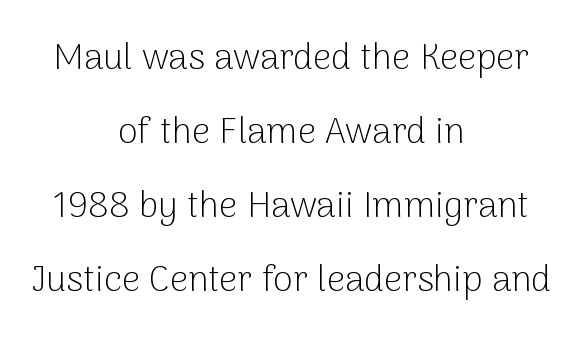
{"serif": "no", "italic": "no", "bold": "no", "weight": "light", "width": "normal", "stroke_contrast": "low", "x_height": "medium", "monospaced": "no", "underline": "no", "align": "center", "line_spacing": "loose", "line_spacing_ratio": 2.06, "letter_spacing": "normal", "letter_spacing_em": 0.0, "glyph_px": 36}
